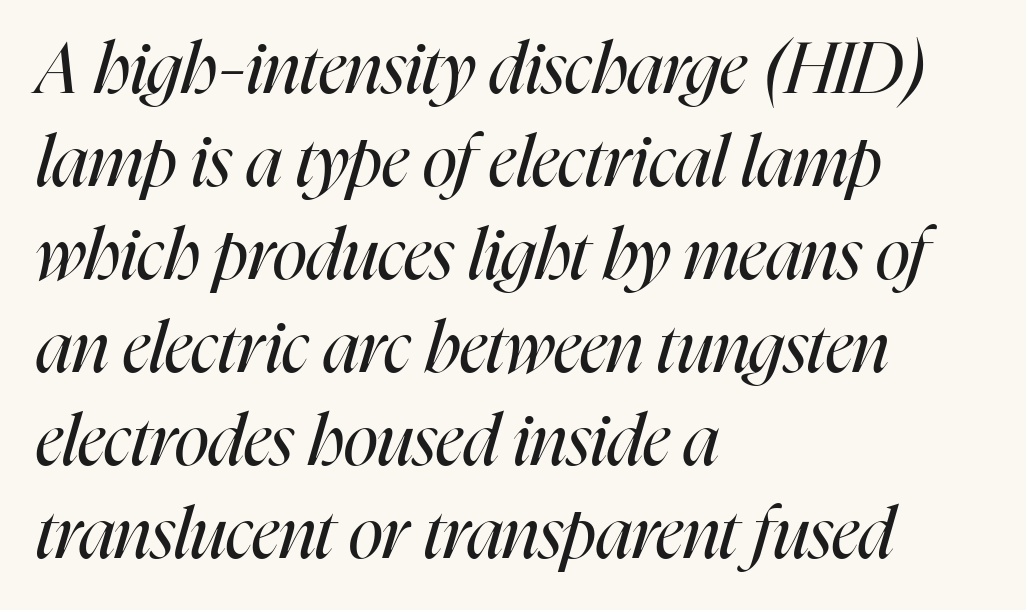
The image shows 71 px regular-weight, condensed type, italic (leaning right); set left-aligned, normal line spacing (1.31x), normal letter spacing, not underlined; high stroke contrast and a medium x-height.
